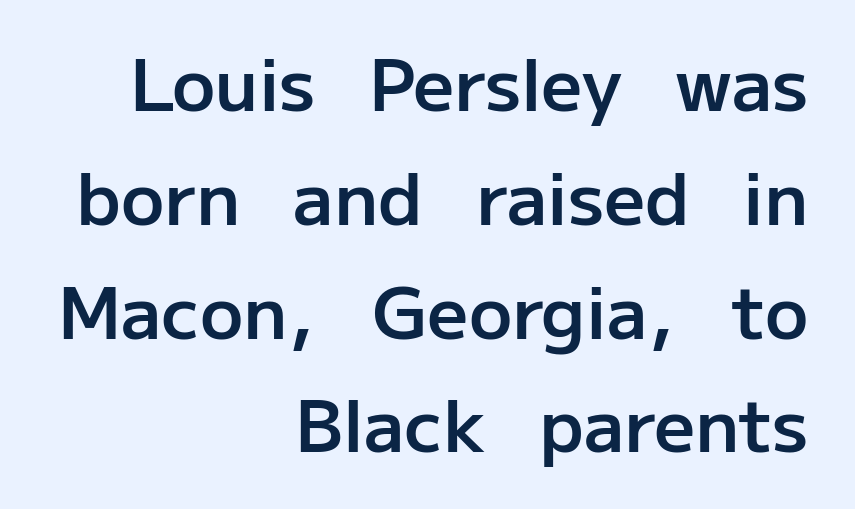
Q: Is the text bold? A: Semi-bold.
Q: Is the text italic (slanted)? A: No, it is upright.
Q: Is the typeface a serif or a sans-serif typeface? A: Sans-serif.
Q: Is the text underlined? A: No.
Q: How is the paragraph aligned? A: Right-aligned.
Q: Is the spacing between letters normal or unusually wide? A: Normal.
Q: Is the spacing between lines tight, normal or loose? A: Normal.
Q: Width (condensed, normal, or wide)? A: Normal.
Q: Stroke contrast? A: Low.
Q: x-height? A: Medium.
Q: Monospaced? A: No.
